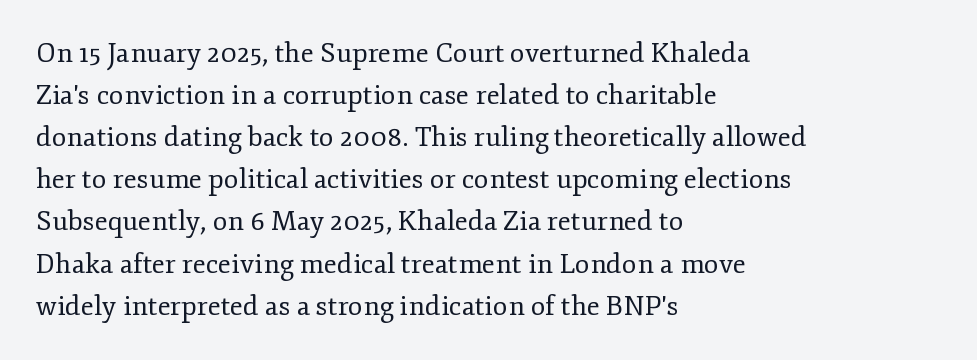
The image shows 27 px text type, upright; set left-aligned, normal line spacing (1.56x), normal letter spacing, not underlined.
